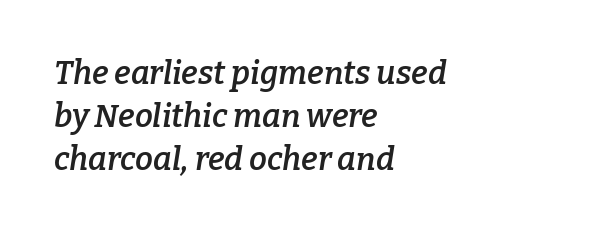
{"serif": "yes", "italic": "yes", "lean": "right", "slant_degrees": 9, "bold": "semi", "weight": "semibold", "width": "normal", "stroke_contrast": "low", "x_height": "medium", "monospaced": "no", "underline": "no", "align": "left", "line_spacing": "normal", "line_spacing_ratio": 1.35, "letter_spacing": "normal", "letter_spacing_em": 0.0, "glyph_px": 32}
